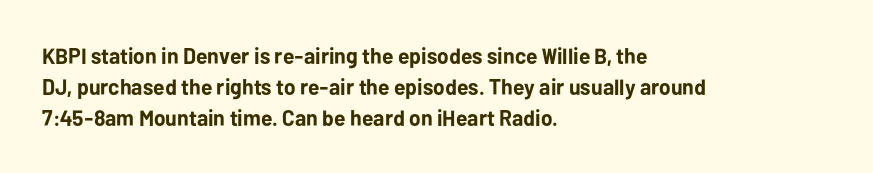
Q: Is the text bold? A: Yes.
Q: Is the text italic (slanted)? A: No, it is upright.
Q: Is the text underlined? A: No.
Q: How is the paragraph aligned? A: Left-aligned.
Q: Is the spacing between letters normal or unusually wide? A: Normal.
Q: Is the spacing between lines tight, normal or loose? A: Normal.
